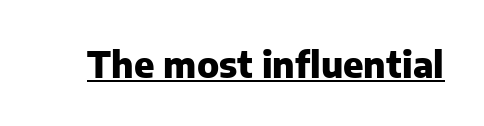
Characters remain perfectly vertical along every line. Stroke terminals: plain, sans-serif. Note the varied advance widths — an 'i' is clearly narrower than an 'm'. Looks like someone drew a line under every word here. Strokes here are thick enough to call this a true bold.
